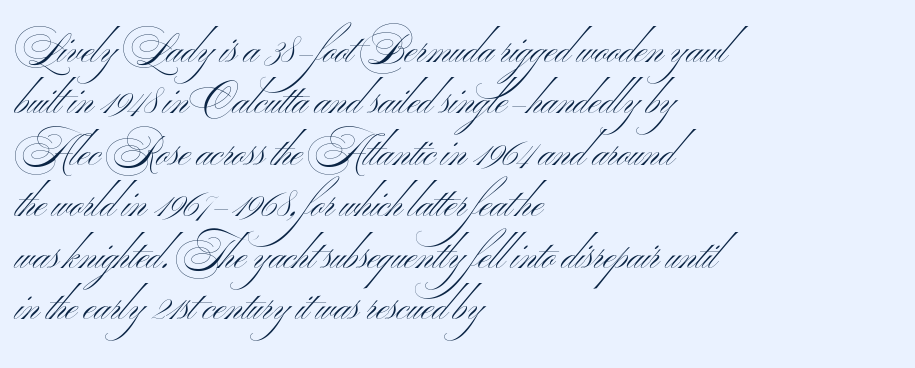
{"serif": "no", "bold": "no", "weight": "light", "width": "wide", "stroke_contrast": "medium", "x_height": "small", "monospaced": "no", "underline": "no", "align": "left", "line_spacing": "normal", "line_spacing_ratio": 1.32, "letter_spacing": "normal", "letter_spacing_em": 0.0, "glyph_px": 39}
